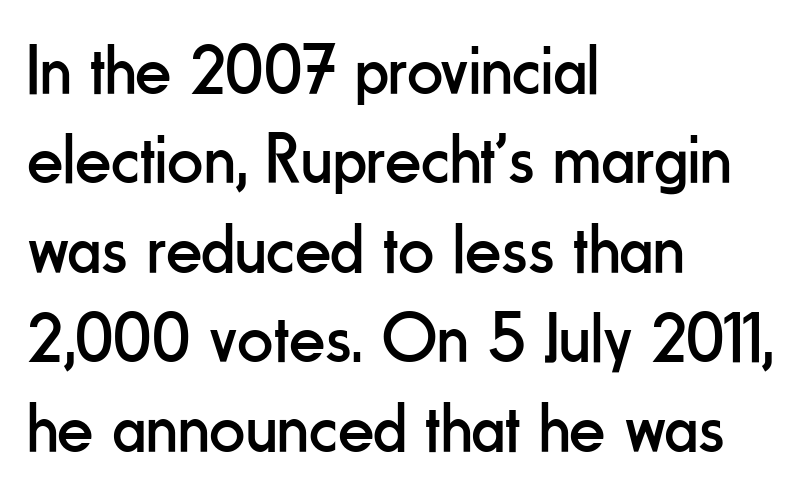
Q: Is the text bold? A: No.
Q: Is the text italic (slanted)? A: No, it is upright.
Q: Is the typeface a serif or a sans-serif typeface? A: Sans-serif.
Q: Is the text underlined? A: No.
Q: How is the paragraph aligned? A: Left-aligned.
Q: Is the spacing between letters normal or unusually wide? A: Normal.
Q: Is the spacing between lines tight, normal or loose? A: Normal.
Q: Width (condensed, normal, or wide)? A: Condensed.
Q: Stroke contrast? A: Low.
Q: x-height? A: Small.
Q: Monospaced? A: No.
